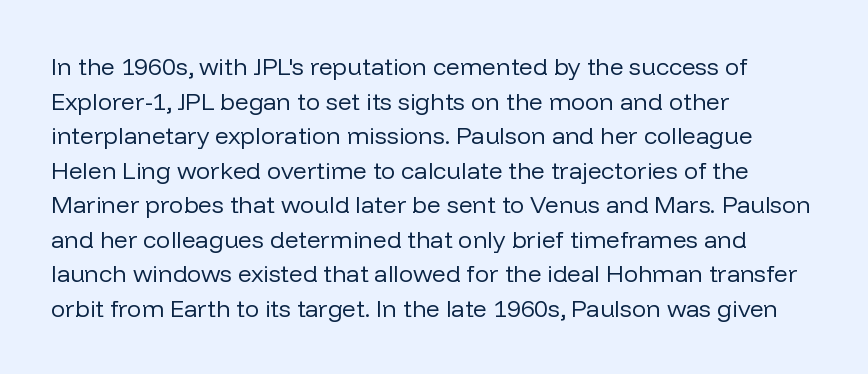
{"italic": "no", "bold": "no", "underline": "no", "align": "left", "line_spacing": "normal", "line_spacing_ratio": 1.44, "letter_spacing": "normal", "letter_spacing_em": 0.0, "glyph_px": 24}
